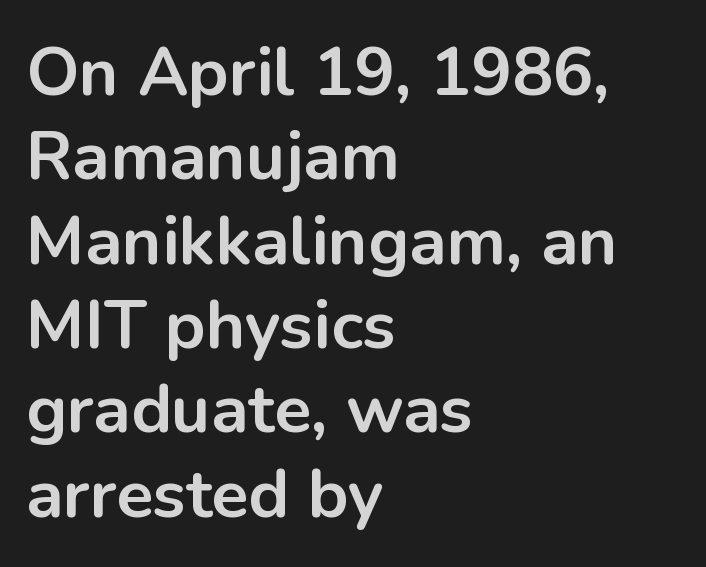
Q: Is the text bold? A: Yes.
Q: Is the text italic (slanted)? A: No, it is upright.
Q: Is the typeface a serif or a sans-serif typeface? A: Sans-serif.
Q: Is the text underlined? A: No.
Q: How is the paragraph aligned? A: Left-aligned.
Q: Is the spacing between letters normal or unusually wide? A: Normal.
Q: Width (condensed, normal, or wide)? A: Normal.
Q: Stroke contrast? A: Low.
Q: x-height? A: Medium.
Q: Monospaced? A: No.
